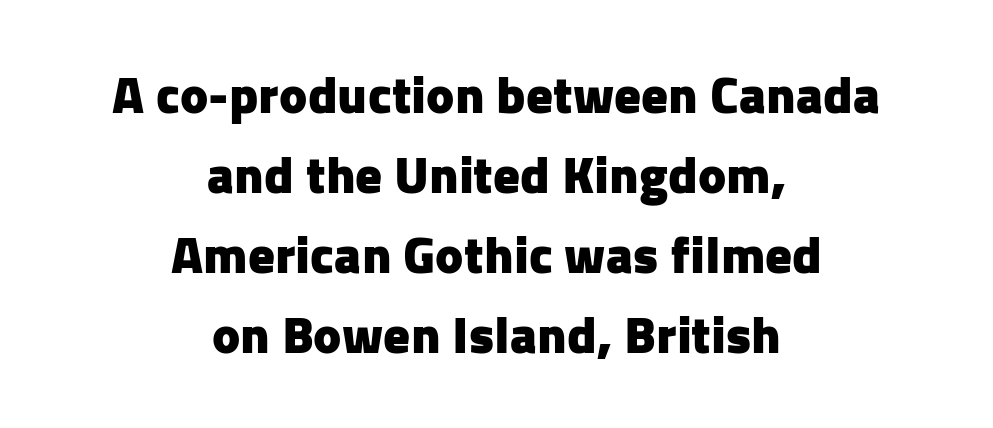
The image shows 53 px heavy sans-serif type, upright; set centered, normal line spacing (1.51x), normal letter spacing, not underlined; low stroke contrast and a medium x-height.
